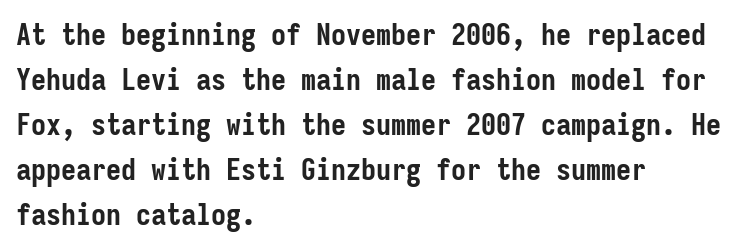
The image shows 30 px semibold, condensed sans-serif type, upright, monospaced; set left-aligned, normal line spacing (1.5x), normal letter spacing, not underlined; low stroke contrast and a medium x-height.
